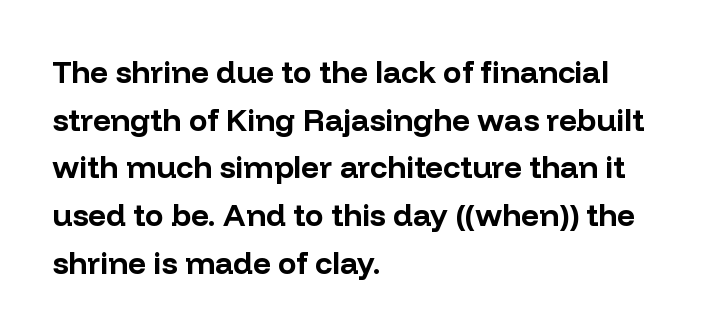
The image shows 31 px bold sans-serif type, upright; set left-aligned, normal line spacing (1.54x), normal letter spacing, not underlined; low stroke contrast and a medium x-height.
